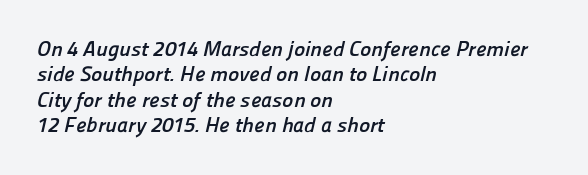
{"bold": "yes", "underline": "no", "align": "left", "line_spacing_ratio": 1.21, "letter_spacing": "normal", "letter_spacing_em": 0.0, "glyph_px": 21}
